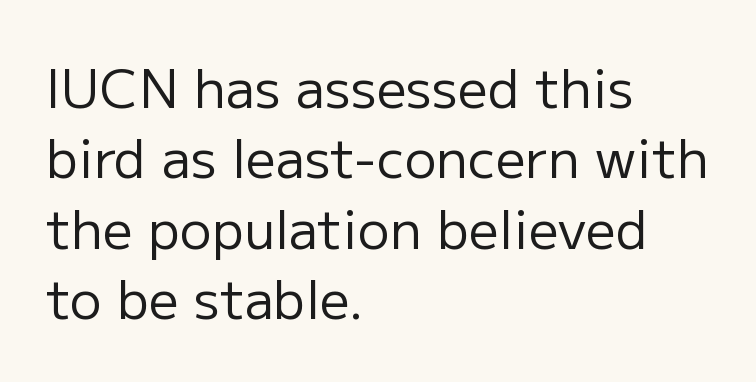
{"serif": "no", "italic": "no", "bold": "no", "weight": "regular", "width": "normal", "stroke_contrast": "low", "x_height": "medium", "monospaced": "no", "underline": "no", "align": "left", "line_spacing": "normal", "line_spacing_ratio": 1.33, "letter_spacing": "normal", "letter_spacing_em": 0.0, "glyph_px": 53}
